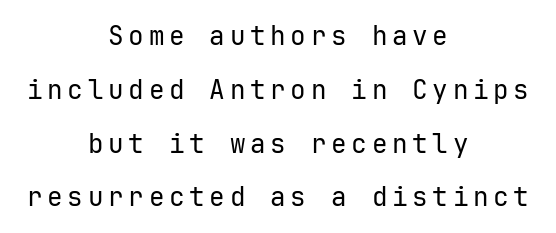
{"italic": "no", "bold": "no", "underline": "no", "align": "center", "line_spacing": "loose", "line_spacing_ratio": 2.07, "glyph_px": 26}
